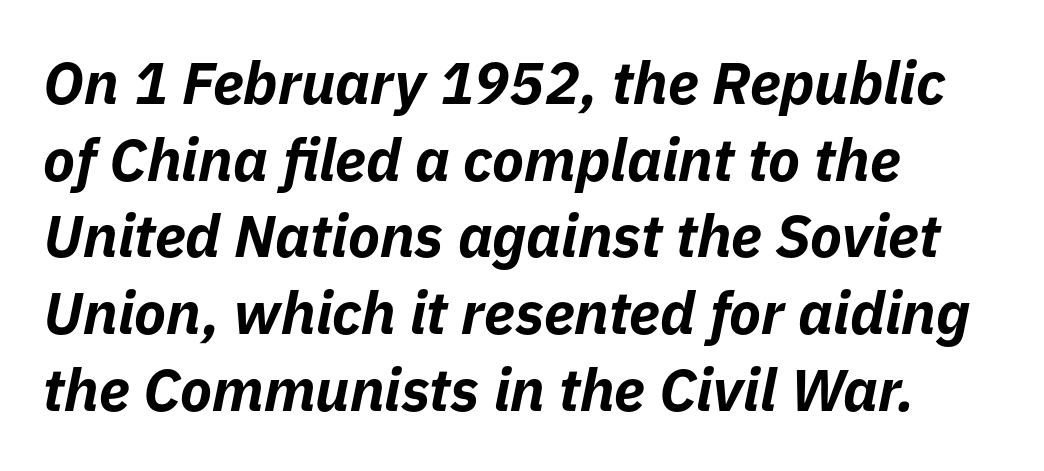
Each glyph is drawn with heavy, bold strokes. Regular leading. Glance below the letters and you will spot only blank space. Character widths vary here, with narrow letters taking less room than wide ones. Every row of glyphs begins at an identical x-position on the left.
